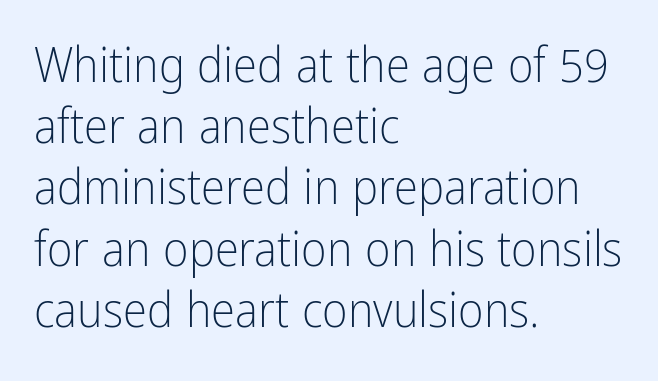
{"serif": "no", "italic": "no", "bold": "no", "weight": "light", "width": "condensed", "stroke_contrast": "low", "x_height": "medium", "monospaced": "no", "underline": "no", "align": "left", "line_spacing": "normal", "line_spacing_ratio": 1.25, "letter_spacing": "normal", "letter_spacing_em": 0.0, "glyph_px": 49}
